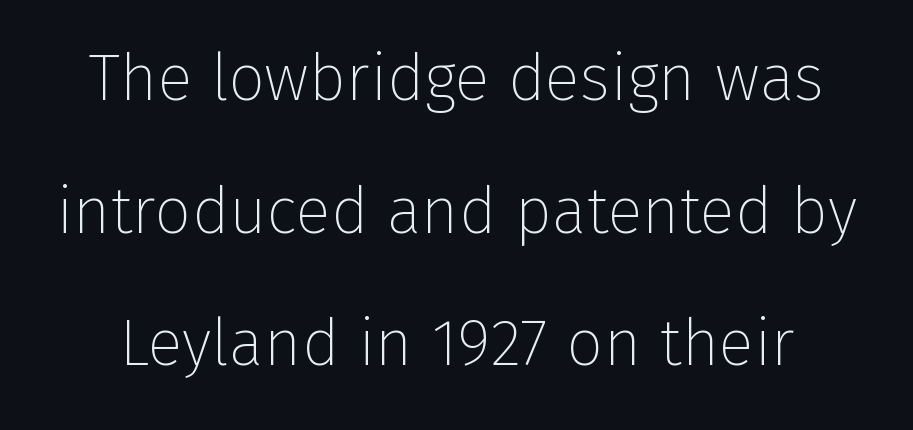
The image shows 65 px thin sans-serif type, upright; set loose line spacing (2.04x), normal letter spacing, not underlined; low stroke contrast and a medium x-height.
